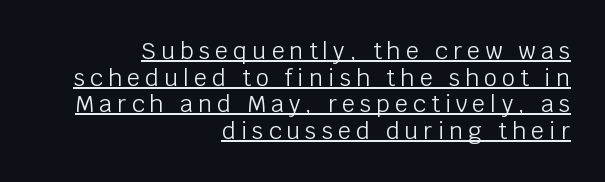
Q: Is the text bold? A: No.
Q: Is the text italic (slanted)? A: No, it is upright.
Q: Is the text underlined? A: Yes.
Q: How is the paragraph aligned? A: Right-aligned.
Q: Is the spacing between letters normal or unusually wide? A: Unusually wide.
